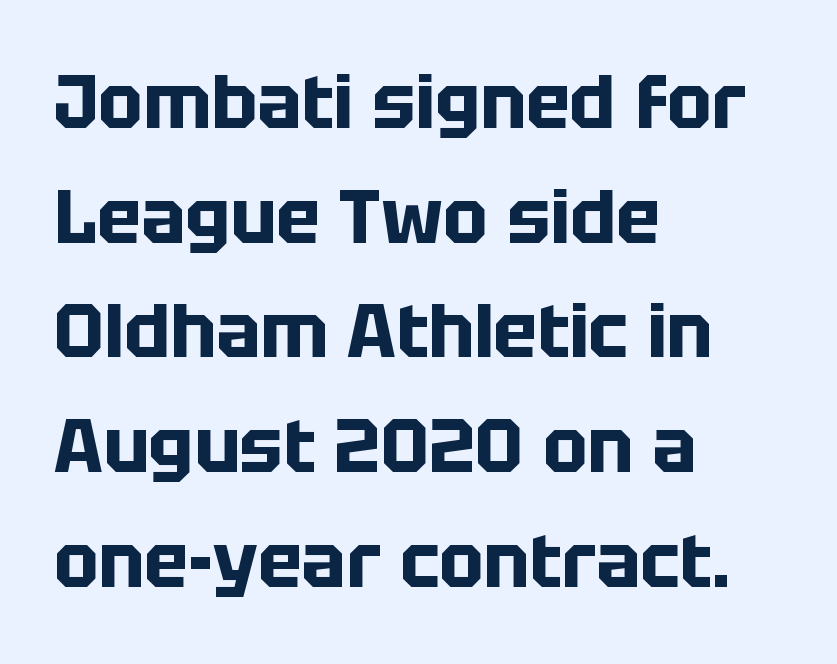
You could not count columns in this text — the font is proportionally spaced. Observe the absence of serifs on each vertical stroke in this sample. Is the type bold? Yes — the strokes are clearly thick and heavy. Typeset ragged right — the left edge is the straight one.
